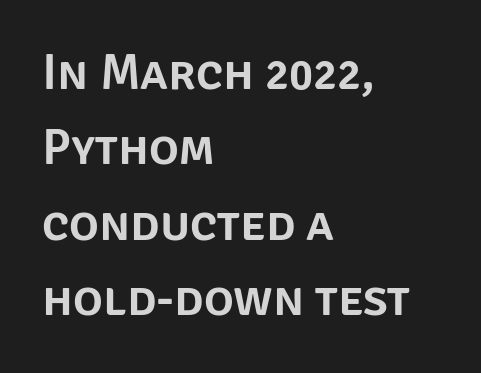
Q: Is the text italic (slanted)? A: No, it is upright.
Q: Is the typeface a serif or a sans-serif typeface? A: Sans-serif.
Q: Is the text underlined? A: No.
Q: How is the paragraph aligned? A: Left-aligned.
Q: Is the spacing between letters normal or unusually wide? A: Normal.
Q: Is the spacing between lines tight, normal or loose? A: Normal.
Q: Width (condensed, normal, or wide)? A: Normal.
Q: Stroke contrast? A: Low.
Q: x-height? A: Large.
Q: Monospaced? A: No.
